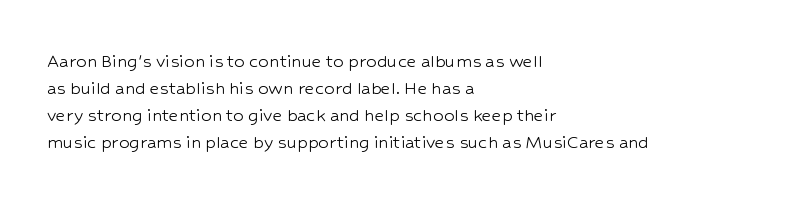
These lines keep a tight, regular rhythm from letter to letter. The rows are spaced the way most documents space them. Nothing heavy about these letters — not bold at all. A roman cut, with each character standing at attention. Check under the words: just untouched page. All the whitespace from short lines collects on the right.
